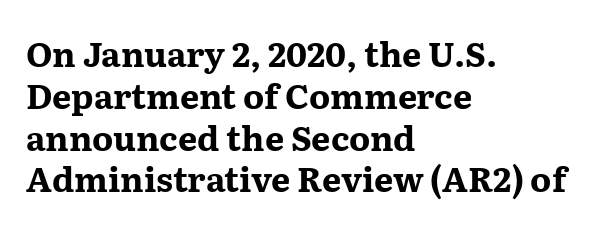
{"serif": "yes", "italic": "no", "bold": "yes", "weight": "bold", "width": "wide", "stroke_contrast": "medium", "x_height": "medium", "monospaced": "no", "underline": "no", "align": "left", "line_spacing_ratio": 1.23, "letter_spacing": "normal", "letter_spacing_em": 0.0, "glyph_px": 34}
